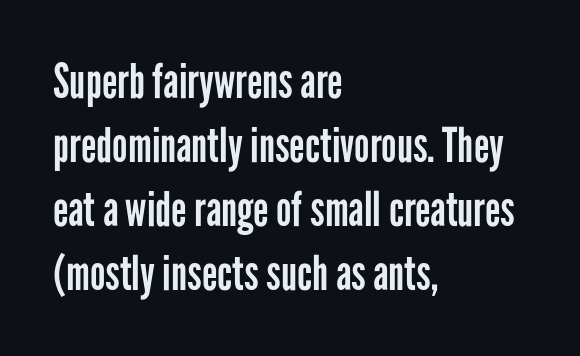
Q: Is the text bold? A: No.
Q: Is the text italic (slanted)? A: No, it is upright.
Q: Is the typeface a serif or a sans-serif typeface? A: Sans-serif.
Q: Is the text underlined? A: No.
Q: How is the paragraph aligned? A: Left-aligned.
Q: Is the spacing between letters normal or unusually wide? A: Normal.
Q: Is the spacing between lines tight, normal or loose? A: Normal.
Q: Width (condensed, normal, or wide)? A: Condensed.
Q: Stroke contrast? A: Low.
Q: x-height? A: Medium.
Q: Monospaced? A: No.
